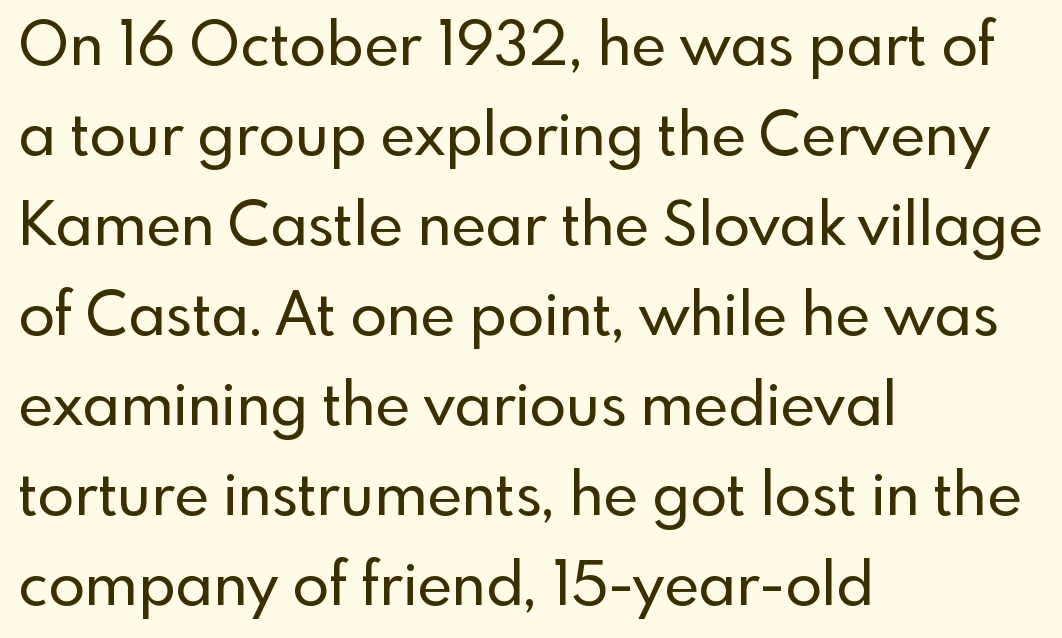
Q: Is the text italic (slanted)? A: No, it is upright.
Q: Is the typeface a serif or a sans-serif typeface? A: Sans-serif.
Q: Is the text underlined? A: No.
Q: How is the paragraph aligned? A: Left-aligned.
Q: Is the spacing between letters normal or unusually wide? A: Normal.
Q: Is the spacing between lines tight, normal or loose? A: Normal.
Q: Width (condensed, normal, or wide)? A: Normal.
Q: x-height? A: Small.
Q: Monospaced? A: No.
